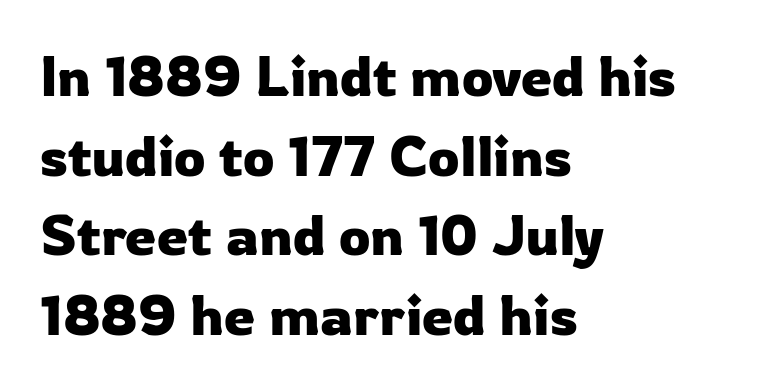
{"serif": "no", "italic": "no", "width": "normal", "stroke_contrast": "low", "x_height": "medium", "monospaced": "no", "underline": "no", "align": "left", "line_spacing": "normal", "line_spacing_ratio": 1.42, "letter_spacing": "normal", "letter_spacing_em": 0.0, "glyph_px": 56}
